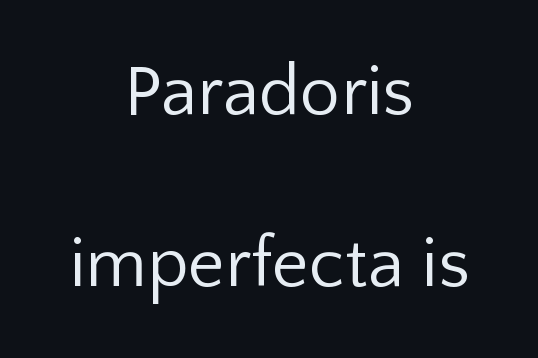
The image shows 72 px regular-weight sans-serif type, upright; set centered, loose line spacing (2.39x), normal letter spacing, not underlined; low stroke contrast and a medium x-height.
